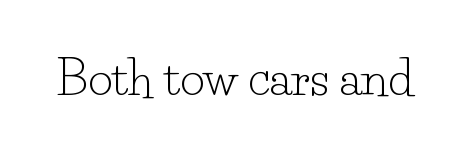
{"serif": "yes", "italic": "no", "bold": "no", "weight": "light", "width": "normal", "stroke_contrast": "low", "x_height": "small", "monospaced": "no", "underline": "no", "letter_spacing": "normal", "letter_spacing_em": 0.0, "glyph_px": 47}
